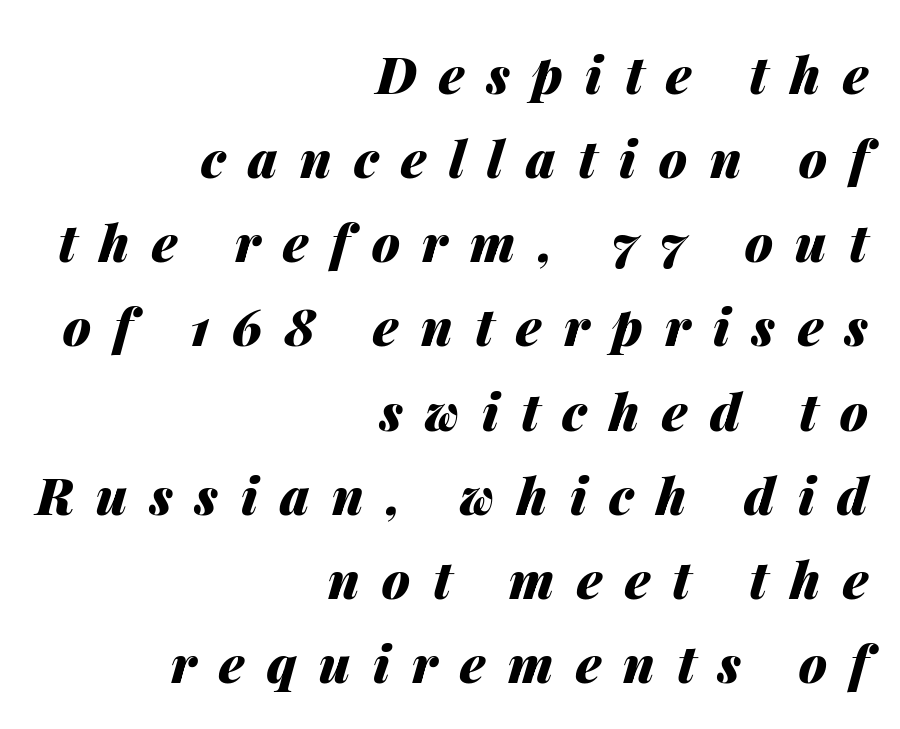
These words are printed bold, with thick strokes throughout. Clear beneath every line of the passage. Layout note: lines flush right. The font's italic variant was chosen for this text. Baseline-to-baseline distance is the conventional proportion of letter height.
